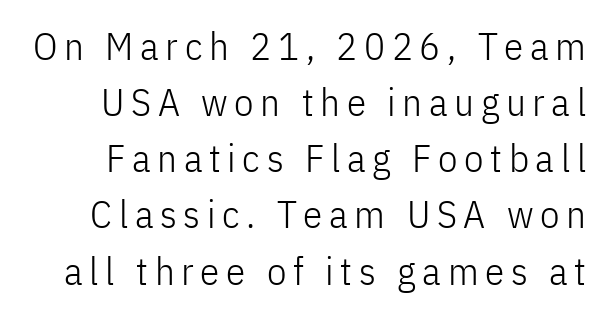
{"serif": "no", "italic": "no", "bold": "no", "weight": "light", "width": "condensed", "stroke_contrast": "low", "x_height": "medium", "monospaced": "no", "underline": "no", "line_spacing": "normal", "line_spacing_ratio": 1.44, "glyph_px": 39}
